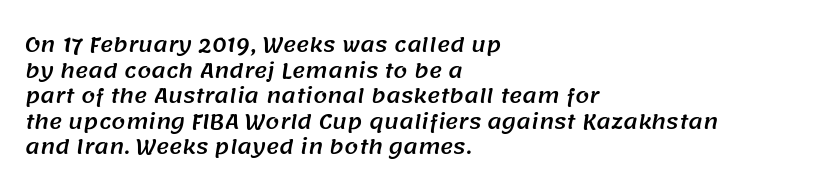
{"underline": "no", "align": "left", "line_spacing": "normal", "line_spacing_ratio": 1.28, "letter_spacing": "normal", "letter_spacing_em": 0.0, "glyph_px": 20}
